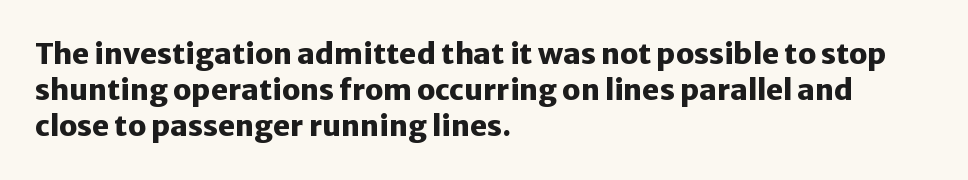
{"serif": "no", "italic": "no", "bold": "yes", "weight": "heavy", "width": "normal", "stroke_contrast": "low", "x_height": "medium", "monospaced": "no", "underline": "no", "align": "left", "line_spacing": "normal", "line_spacing_ratio": 1.25, "letter_spacing": "normal", "letter_spacing_em": 0.0, "glyph_px": 29}
